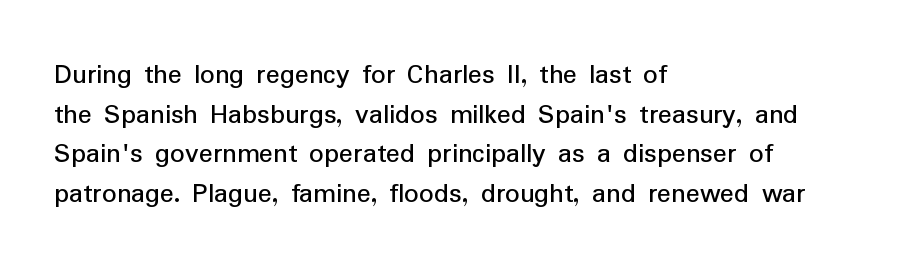
The image shows 29 px sans-serif type, upright; set left-aligned, normal line spacing (1.37x), normal letter spacing, not underlined; low stroke contrast and a medium x-height.
